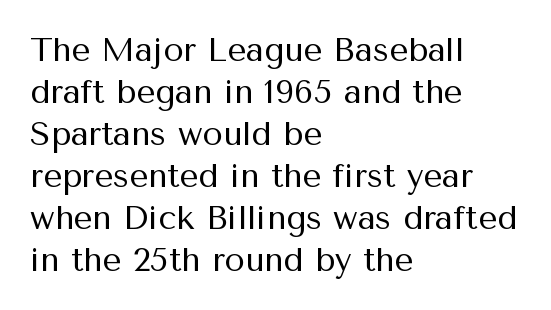
Does the lettering tilt? It doesn't — this is upright. Look at the bottom of the vertical strokes: they stop flat, with no serifs. Tracking value appears to be zero — textbook default spacing. The leading is moderate, giving the passage an even texture. Glance below the letters and you will spot only blank space. The paragraph shown leans on its left margin.
